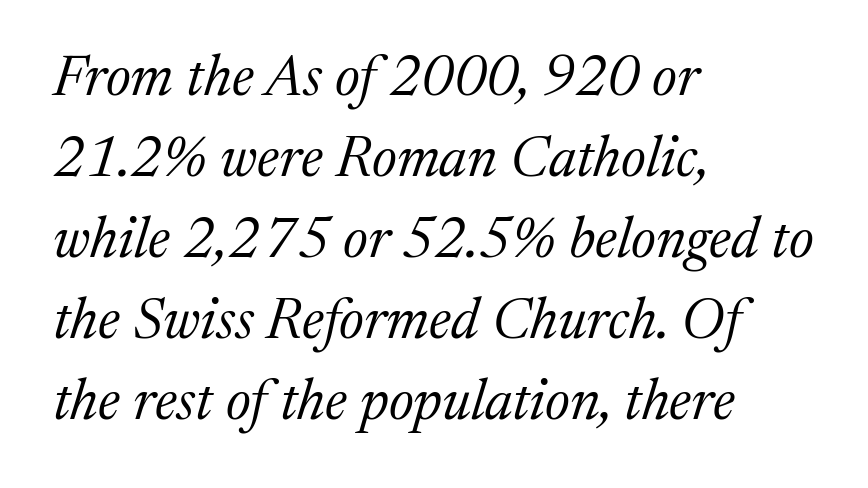
Q: Is the text bold? A: No.
Q: Is the text italic (slanted)? A: Yes, it leans right by about 17 degrees.
Q: Is the typeface a serif or a sans-serif typeface? A: Serif.
Q: Is the text underlined? A: No.
Q: How is the paragraph aligned? A: Left-aligned.
Q: Is the spacing between letters normal or unusually wide? A: Normal.
Q: Is the spacing between lines tight, normal or loose? A: Normal.
Q: Width (condensed, normal, or wide)? A: Normal.
Q: Stroke contrast? A: Medium.
Q: x-height? A: Medium.
Q: Monospaced? A: No.
